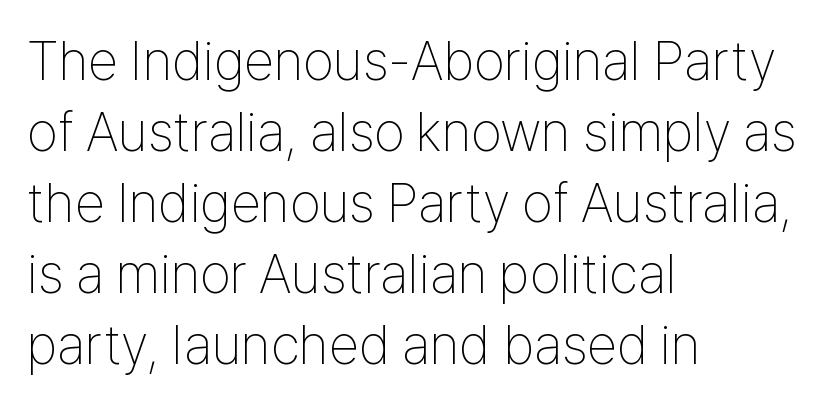
Q: Is the text bold? A: No.
Q: Is the text italic (slanted)? A: No, it is upright.
Q: Is the typeface a serif or a sans-serif typeface? A: Sans-serif.
Q: Is the text underlined? A: No.
Q: How is the paragraph aligned? A: Left-aligned.
Q: Is the spacing between letters normal or unusually wide? A: Normal.
Q: Is the spacing between lines tight, normal or loose? A: Normal.
Q: Width (condensed, normal, or wide)? A: Condensed.
Q: Stroke contrast? A: Low.
Q: x-height? A: Medium.
Q: Monospaced? A: No.
